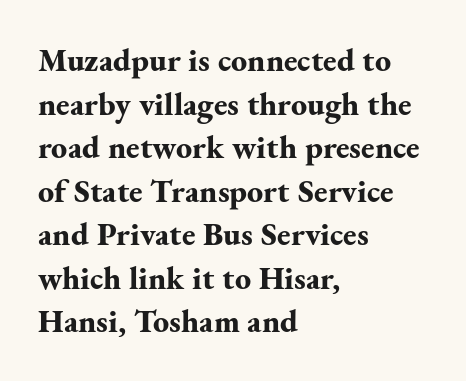
{"serif": "yes", "italic": "no", "bold": "yes", "weight": "bold", "width": "normal", "stroke_contrast": "medium", "x_height": "small", "monospaced": "no", "underline": "no", "align": "left", "line_spacing": "normal", "line_spacing_ratio": 1.36, "letter_spacing": "normal", "letter_spacing_em": 0.0, "glyph_px": 32}
